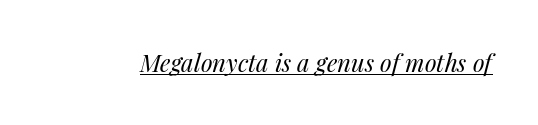
Stems and bowls with no extra thickness — not bold. Designer's note — italics engaged. Check the space under the baseline: a stroke is drawn there. This rendering leaves character spacing at its baseline value.
